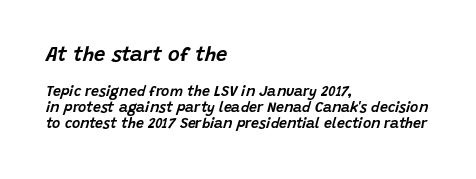
Every row of glyphs begins at an identical x-position on the left. The emphasis by scale lands on block number one, above. Spacing between characters is what you'd get straight out of the box. Characters are canted at an angle relative to the baseline's perpendicular. Letters rest on an invisible, unmarked baseline. The line-height multiplier appears low, near solid setting.
